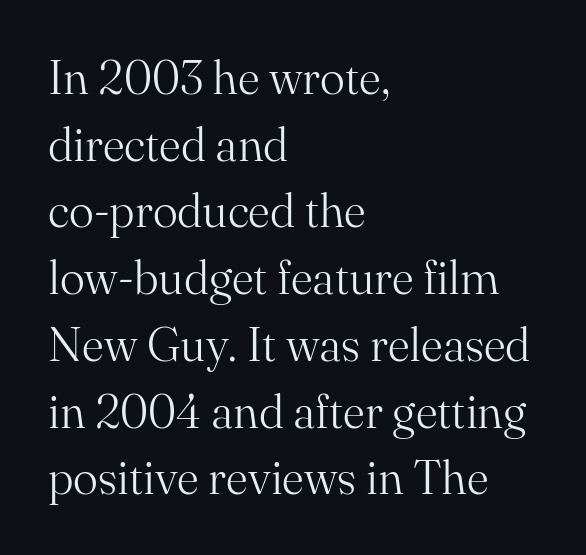
The image shows 47 px light serif type, upright; set left-aligned, normal line spacing (1.42x), normal letter spacing, not underlined; medium stroke contrast and a small x-height.
